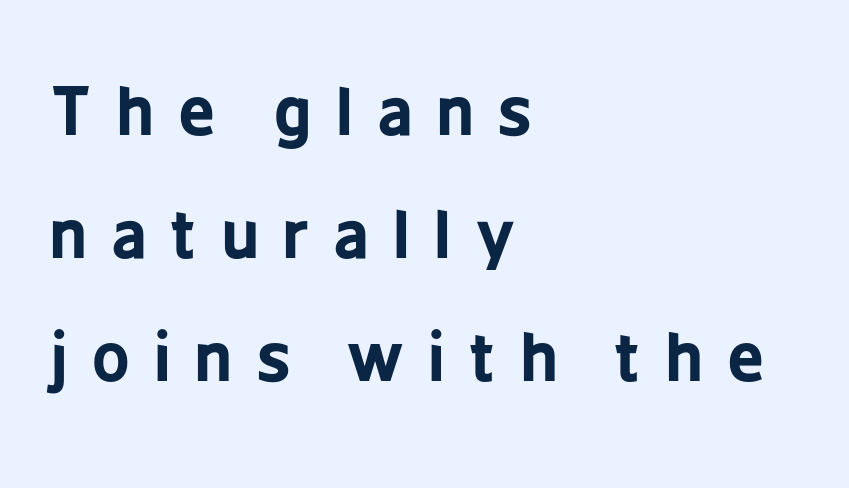
The image shows 65 px bold, condensed sans-serif type, upright; set left-aligned, line spacing 1.89x, unusually wide letter spacing (+0.38 em), not underlined; low stroke contrast and a medium x-height.
